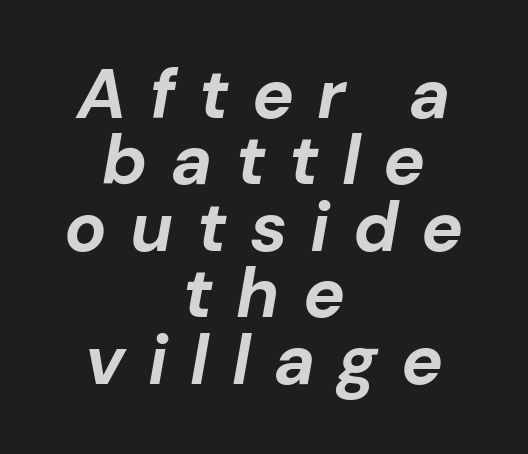
Q: Is the text bold? A: Yes.
Q: Is the text italic (slanted)? A: Yes, it leans right by about 10 degrees.
Q: Is the text underlined? A: No.
Q: How is the paragraph aligned? A: Centered.
Q: Is the spacing between letters normal or unusually wide? A: Unusually wide.
Q: Is the spacing between lines tight, normal or loose? A: Tight.
Q: Width (condensed, normal, or wide)? A: Normal.
Q: Stroke contrast? A: Low.
Q: x-height? A: Medium.
Q: Monospaced? A: No.
